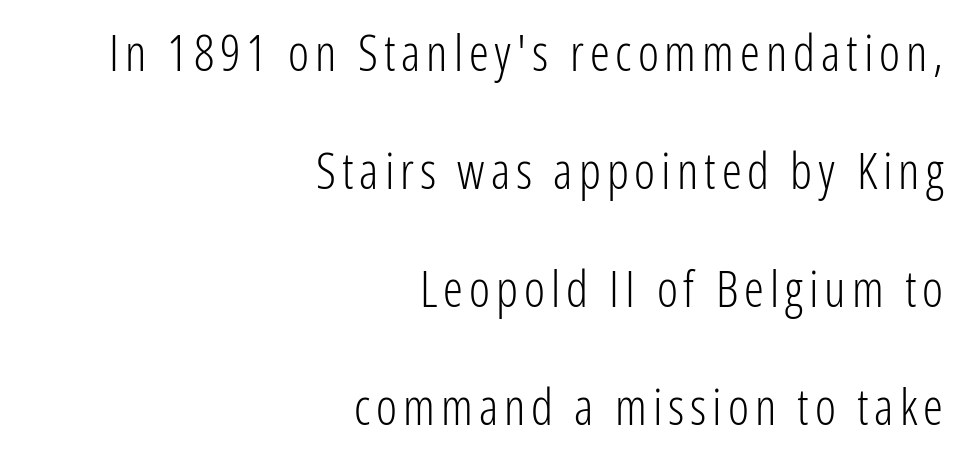
Q: Is the text bold? A: No.
Q: Is the text italic (slanted)? A: No, it is upright.
Q: Is the typeface a serif or a sans-serif typeface? A: Sans-serif.
Q: Is the text underlined? A: No.
Q: How is the paragraph aligned? A: Right-aligned.
Q: Is the spacing between lines tight, normal or loose? A: Loose.
Q: Width (condensed, normal, or wide)? A: Condensed.
Q: Stroke contrast? A: Low.
Q: x-height? A: Medium.
Q: Monospaced? A: No.
